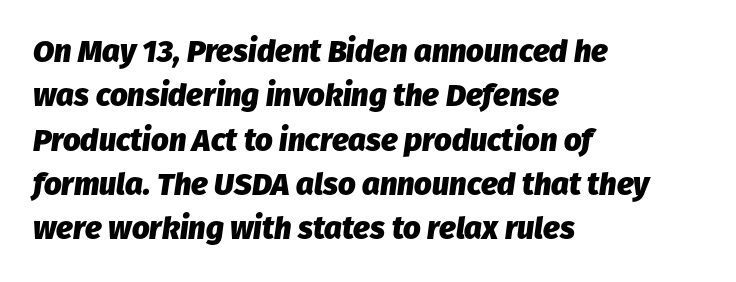
The image shows 31 px heavy type, italic (leaning right); set left-aligned, normal line spacing (1.43x), normal letter spacing, not underlined; low stroke contrast and a medium x-height.
